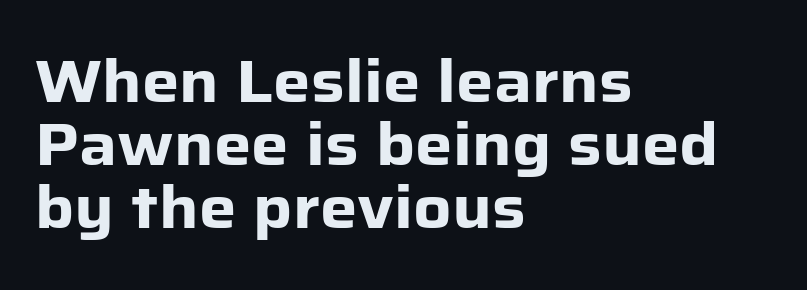
Leading: reduced. Underline: absent. Here the designer chose a conventional face with non-uniform glyph widths. Look at the tracking — it's just the regular setting, nothing added. Does the copy run flush right? No — it runs flush left.
